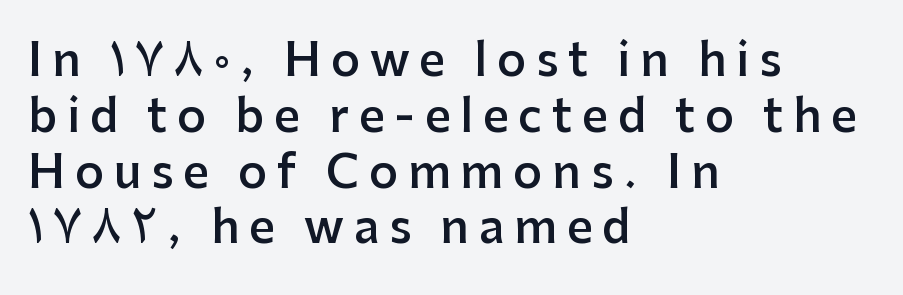
The image shows 45 px semibold sans-serif type, upright; set left-aligned, line spacing 1.24x, unusually wide letter spacing (+0.22 em), not underlined; low stroke contrast and a medium x-height.
